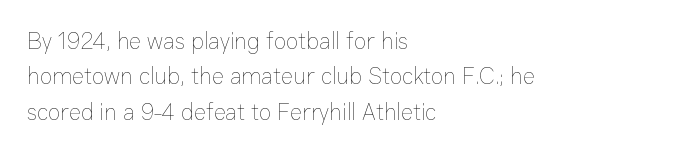
The face looks like a standard text weight, possibly lighter. Vertical strokes here are truly vertical. These lines keep a tight, regular rhythm from letter to letter. Leading matches the norm, producing a regular column. Left-aligned paragraph, ragged on the right. The space directly below the letters is spotless.
